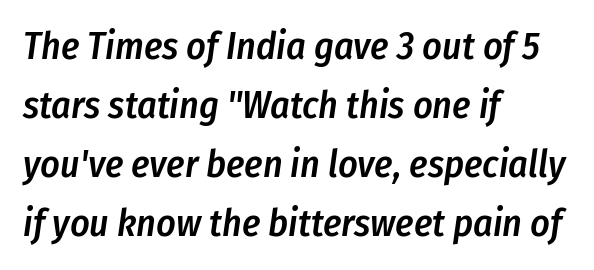
{"italic": "yes", "lean": "right", "slant_degrees": 8, "bold": "semi", "weight": "semibold", "width": "condensed", "stroke_contrast": "low", "x_height": "medium", "monospaced": "no", "underline": "no", "align": "left", "line_spacing": "normal", "line_spacing_ratio": 1.55, "letter_spacing": "normal", "letter_spacing_em": 0.0, "glyph_px": 38}
